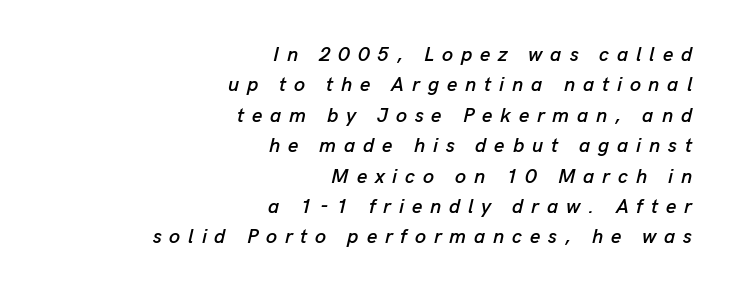
The image shows 20 px text type, italic (leaning right); set right-aligned, normal line spacing (1.52x), unusually wide letter spacing (+0.39 em), not underlined.
